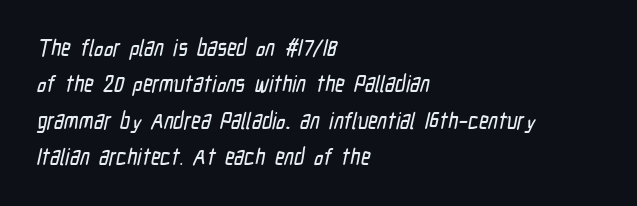
The image shows 23 px text type; set left-aligned, normal line spacing (1.58x), normal letter spacing, not underlined.
